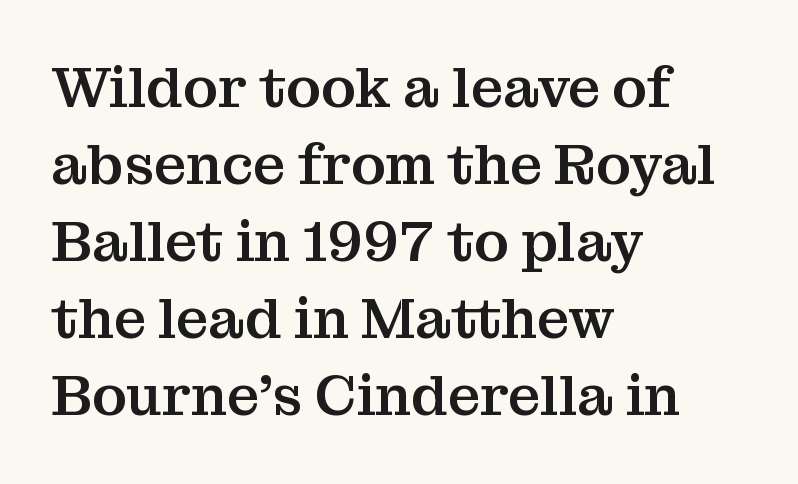
The image shows 57 px serif type, upright; set left-aligned, normal line spacing (1.35x), normal letter spacing, not underlined; medium stroke contrast and a medium x-height.
